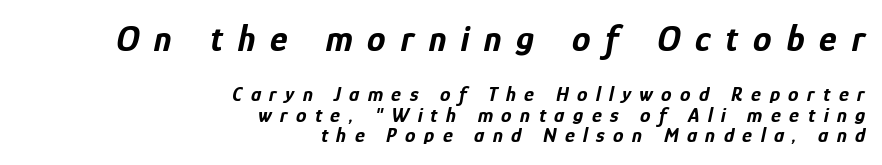
The image shows 37 px bold, condensed type, italic (leaning right); set right-aligned, tight line spacing (0.97x), unusually wide letter spacing (+0.4 em), not underlined; the first (top) block is 1.76x larger; low stroke contrast and a medium x-height.
